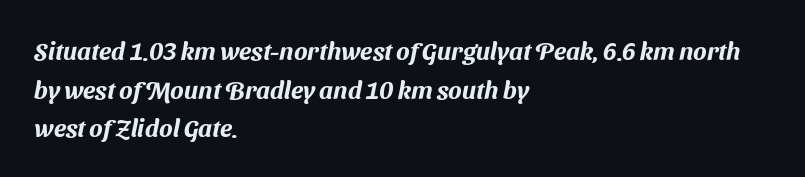
Horizontal alignment here is leftward, the default for most running prose. A typesetter would call this leading conventional body-copy spacing. The rendering keeps characters at their native spacing. Type without underlining.
